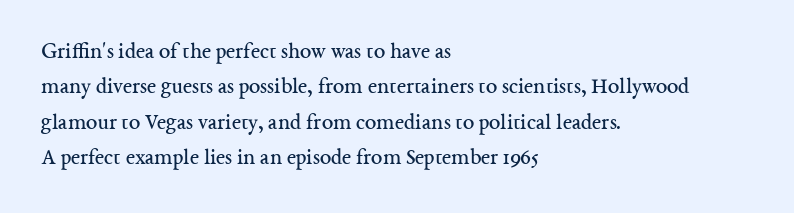
The face looks like a standard text weight, possibly lighter. Vertical strokes here are truly vertical. These lines keep a tight, regular rhythm from letter to letter. Leading matches the norm, producing a regular column. Left-aligned paragraph, ragged on the right. The space directly below the letters is spotless.
